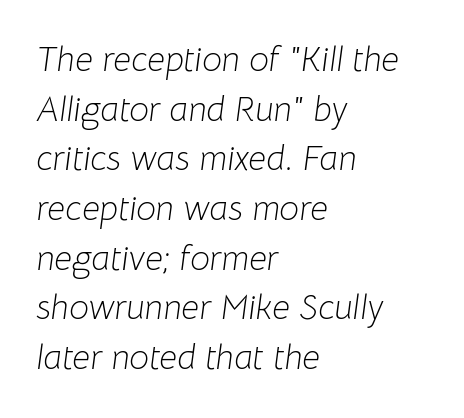
Q: Is the text bold? A: No.
Q: Is the text italic (slanted)? A: Yes, it leans right by about 8 degrees.
Q: Is the text underlined? A: No.
Q: How is the paragraph aligned? A: Left-aligned.
Q: Is the spacing between letters normal or unusually wide? A: Normal.
Q: Is the spacing between lines tight, normal or loose? A: Normal.
Q: Width (condensed, normal, or wide)? A: Normal.
Q: Stroke contrast? A: Low.
Q: x-height? A: Medium.
Q: Monospaced? A: No.
